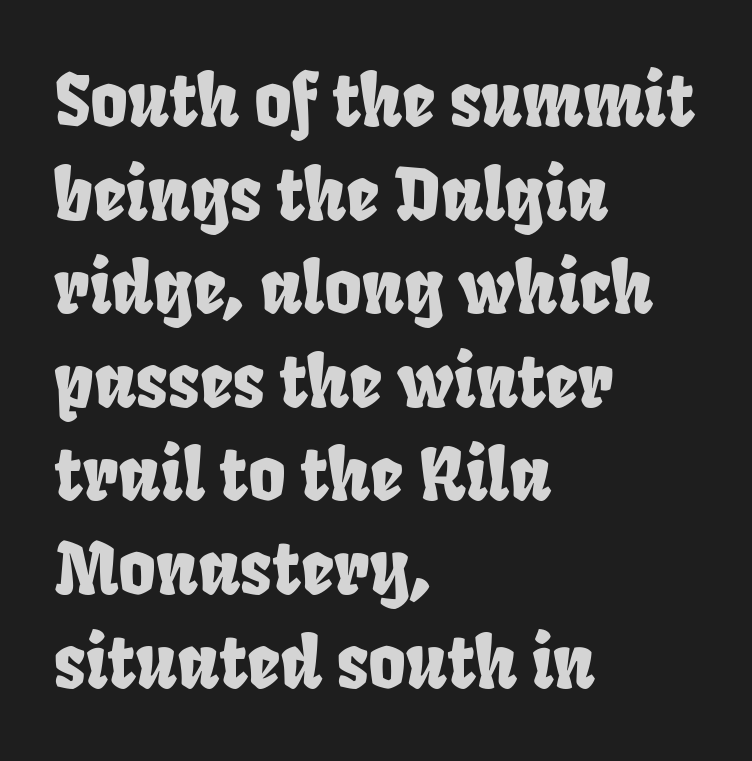
The image shows 72 px condensed sans-serif type; set left-aligned, normal line spacing (1.3x), normal letter spacing, not underlined; low stroke contrast and a large x-height.
